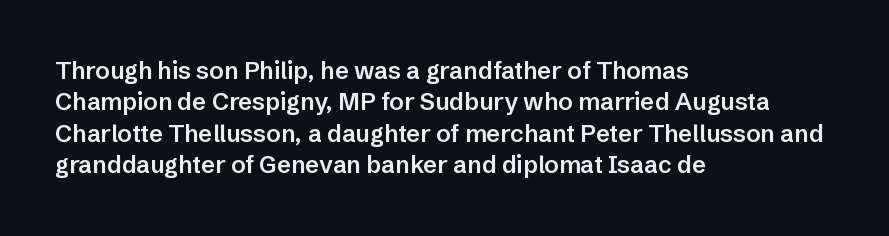
{"italic": "no", "bold": "semi", "underline": "no", "align": "left", "line_spacing": "normal", "line_spacing_ratio": 1.31, "letter_spacing": "normal", "letter_spacing_em": 0.0, "glyph_px": 24}
